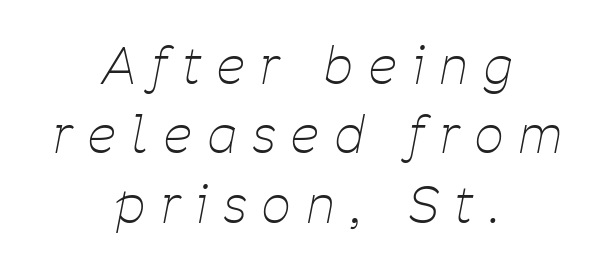
Q: Is the text bold? A: No.
Q: Is the text italic (slanted)? A: Yes, it leans right by about 11 degrees.
Q: Is the text underlined? A: No.
Q: How is the paragraph aligned? A: Centered.
Q: Is the spacing between letters normal or unusually wide? A: Unusually wide.
Q: Is the spacing between lines tight, normal or loose? A: Normal.
Q: Width (condensed, normal, or wide)? A: Condensed.
Q: Stroke contrast? A: Low.
Q: x-height? A: Medium.
Q: Monospaced? A: No.
